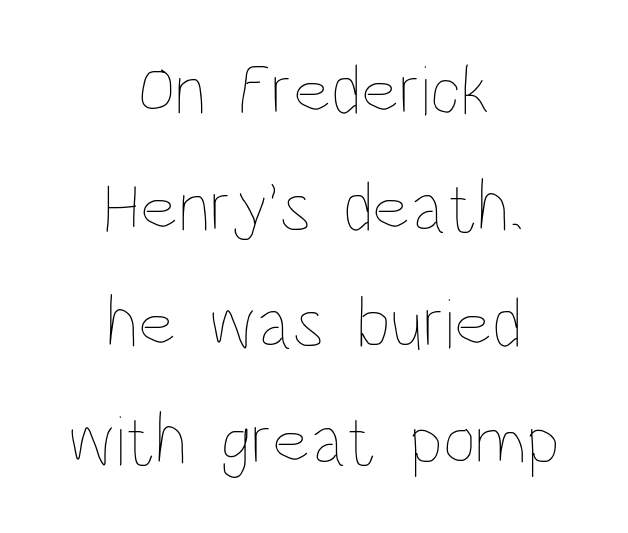
Q: Is the text bold? A: No.
Q: Is the text italic (slanted)? A: No, it is upright.
Q: Is the text underlined? A: No.
Q: How is the paragraph aligned? A: Centered.
Q: Is the spacing between letters normal or unusually wide? A: Normal.
Q: Is the spacing between lines tight, normal or loose? A: Normal.
Q: Width (condensed, normal, or wide)? A: Condensed.
Q: Stroke contrast? A: Low.
Q: x-height? A: Large.
Q: Monospaced? A: No.
